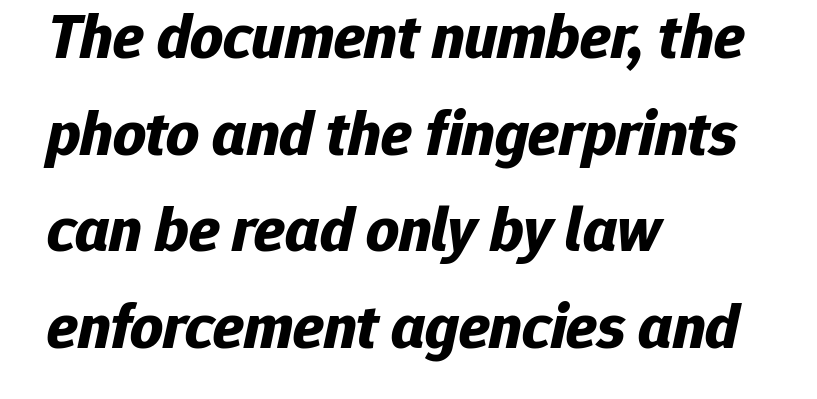
{"italic": "yes", "lean": "right", "slant_degrees": 12, "bold": "yes", "weight": "bold", "width": "normal", "stroke_contrast": "low", "x_height": "medium", "monospaced": "no", "underline": "no", "align": "left", "line_spacing": "normal", "line_spacing_ratio": 1.51, "letter_spacing": "normal", "letter_spacing_em": 0.0, "glyph_px": 64}
